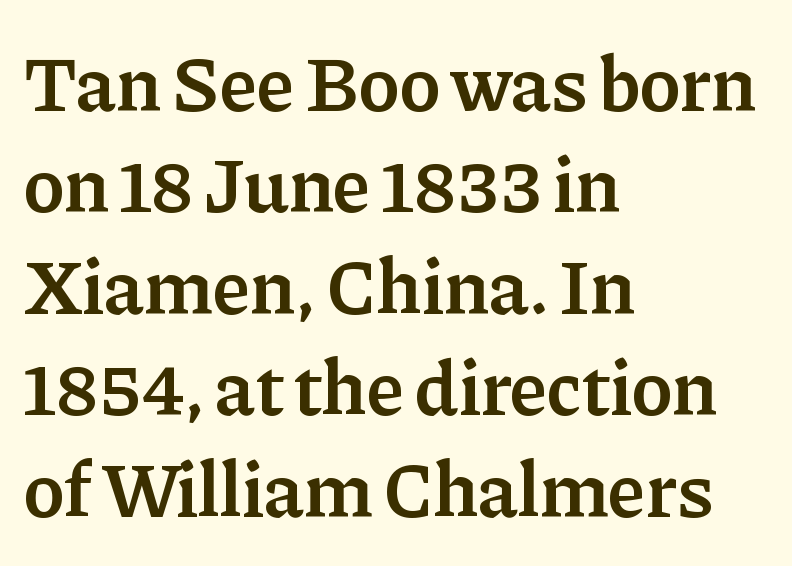
Q: Is the text bold? A: Semi-bold.
Q: Is the text italic (slanted)? A: No, it is upright.
Q: Is the typeface a serif or a sans-serif typeface? A: Serif.
Q: Is the text underlined? A: No.
Q: How is the paragraph aligned? A: Left-aligned.
Q: Is the spacing between letters normal or unusually wide? A: Normal.
Q: Is the spacing between lines tight, normal or loose? A: Normal.
Q: Width (condensed, normal, or wide)? A: Normal.
Q: Stroke contrast? A: Low.
Q: x-height? A: Medium.
Q: Monospaced? A: No.
